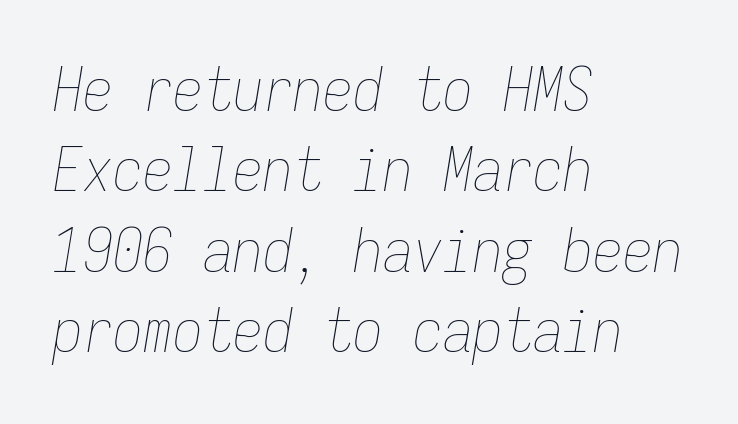
{"italic": "yes", "lean": "right", "slant_degrees": 9, "bold": "no", "weight": "thin", "width": "condensed", "stroke_contrast": "low", "x_height": "medium", "monospaced": "yes", "underline": "no", "align": "left", "line_spacing": "normal", "line_spacing_ratio": 1.34, "letter_spacing": "normal", "letter_spacing_em": 0.0, "glyph_px": 60}
